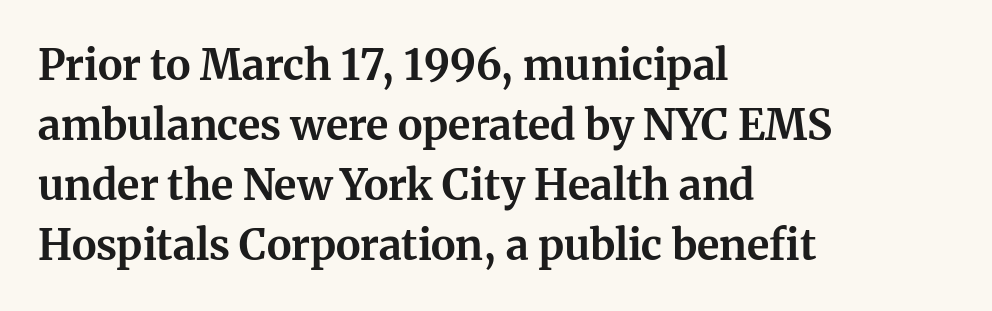
{"serif": "yes", "italic": "no", "bold": "yes", "weight": "bold", "width": "normal", "stroke_contrast": "medium", "x_height": "medium", "monospaced": "no", "underline": "no", "align": "left", "line_spacing": "normal", "line_spacing_ratio": 1.43, "letter_spacing": "normal", "letter_spacing_em": 0.0, "glyph_px": 42}
